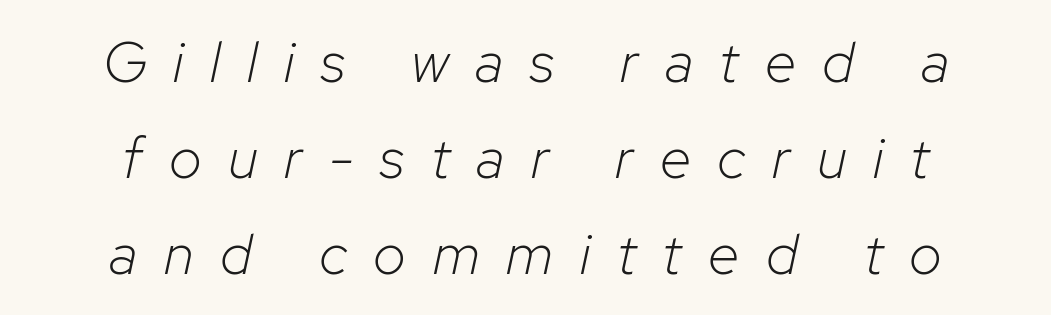
Lines of text with bare space underneath. The letters are spread apart with noticeably loose tracking. The typesetter chose a symmetrical, centered arrangement here. The cut favours lightness, reaching ordinary text weight at its darkest.
